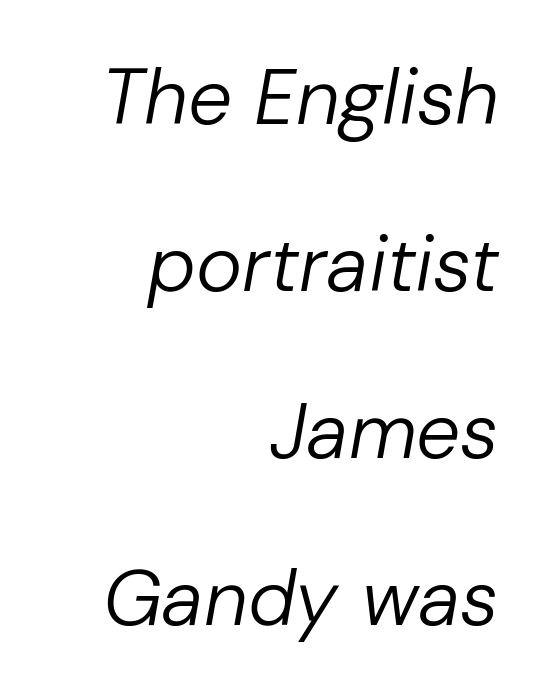
{"italic": "yes", "lean": "right", "slant_degrees": 10, "bold": "no", "weight": "regular", "width": "normal", "stroke_contrast": "low", "x_height": "medium", "monospaced": "no", "underline": "no", "align": "right", "line_spacing": "loose", "line_spacing_ratio": 2.14, "letter_spacing": "normal", "letter_spacing_em": 0.0, "glyph_px": 78}
